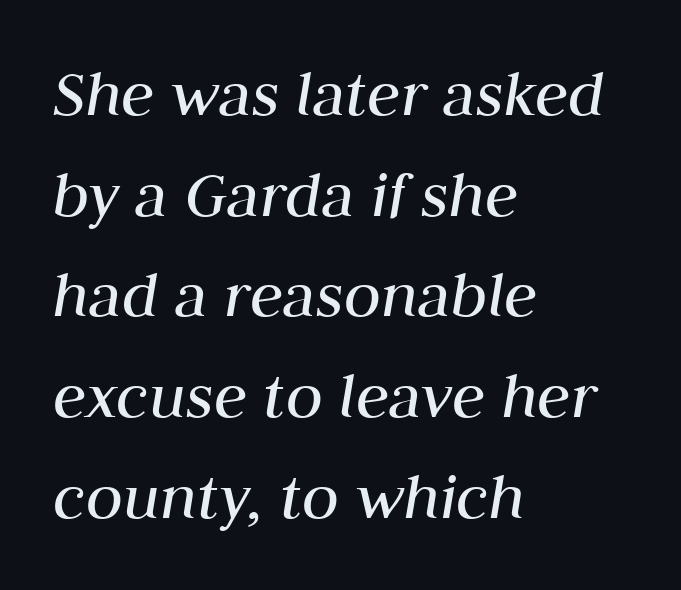
{"italic": "yes", "lean": "right", "slant_degrees": 10, "bold": "no", "weight": "regular", "width": "normal", "stroke_contrast": "medium", "x_height": "medium", "monospaced": "no", "underline": "no", "align": "left", "line_spacing": "normal", "line_spacing_ratio": 1.48, "letter_spacing": "normal", "letter_spacing_em": 0.0, "glyph_px": 68}
